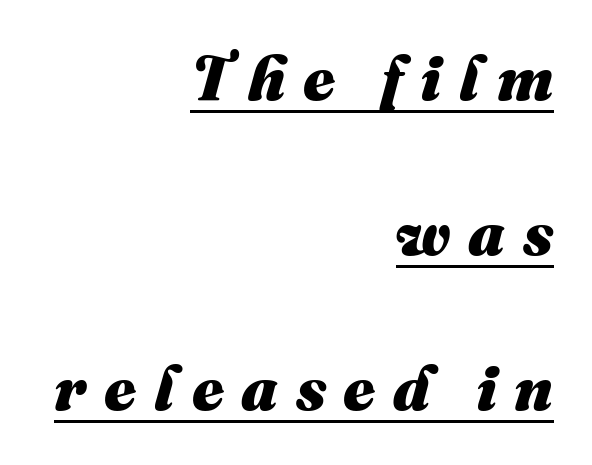
Quick note: italic. In designer terms, the underline attribute is active on this setting. This is heavy type, rendered in bold. Looks like regular typesetting: each glyph gets only the width it needs. The paragraph has a hard right edge and a soft left edge. This block would shrink considerably if given ordinary leading; it's expanded now.
